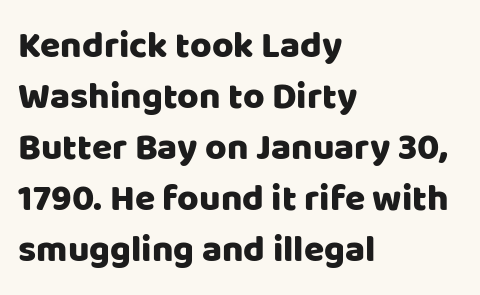
The image shows 37 px sans-serif type, upright; set left-aligned, normal line spacing (1.38x), normal letter spacing, not underlined; low stroke contrast and a large x-height.
